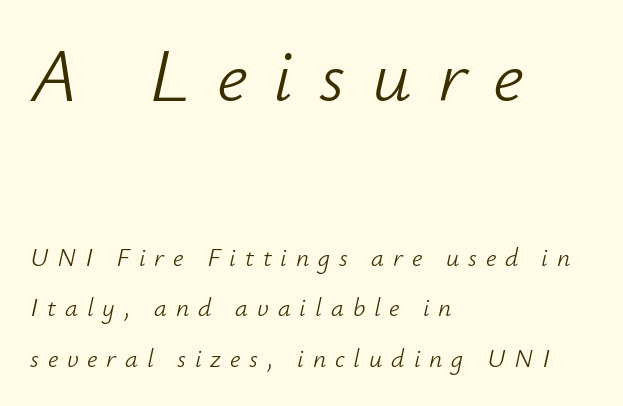
Q: Is the text bold? A: No.
Q: Is the text italic (slanted)? A: Yes, it leans right by about 12 degrees.
Q: Is the text underlined? A: No.
Q: How is the paragraph aligned? A: Left-aligned.
Q: Is the spacing between letters normal or unusually wide? A: Unusually wide.
Q: Is the spacing between lines tight, normal or loose? A: Loose.
Q: Which block of text is set in a larger size, the first (top) or the second (bottom)? A: The first (top) one.
Q: Width (condensed, normal, or wide)? A: Normal.
Q: Stroke contrast? A: Low.
Q: x-height? A: Small.
Q: Monospaced? A: No.
